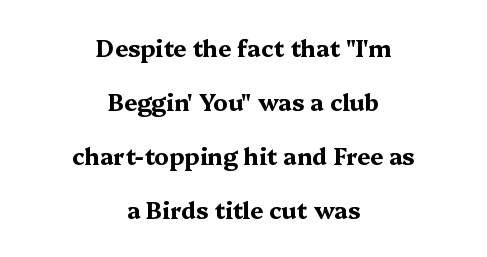
The image shows 23 px bold type, upright; set centered, loose line spacing (2.35x), normal letter spacing, not underlined.
